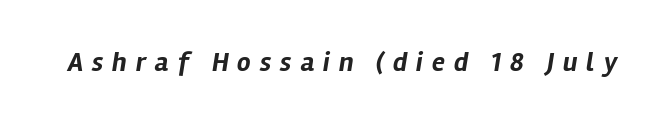
The image shows 27 px bold type, italic (leaning right); set unusually wide letter spacing (+0.33 em), not underlined.
